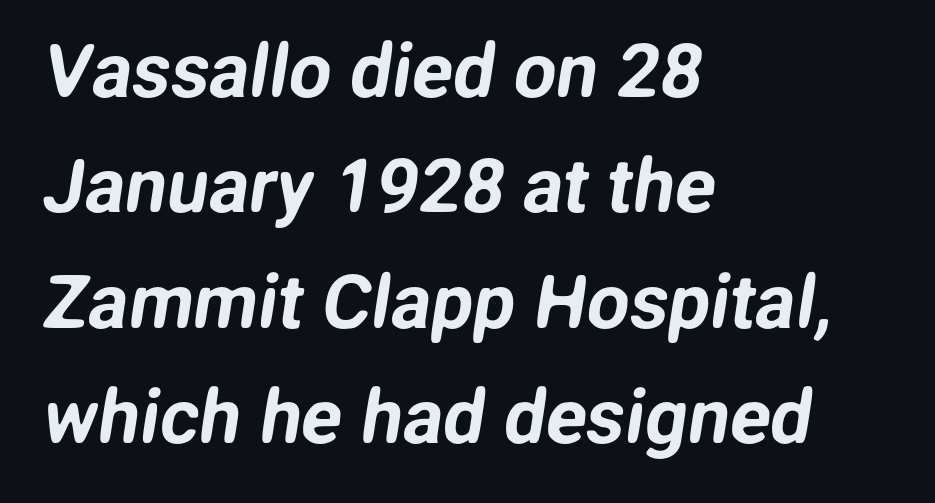
The image shows 75 px sans-serif type; set left-aligned, normal line spacing (1.54x), normal letter spacing, not underlined; low stroke contrast and a medium x-height.
